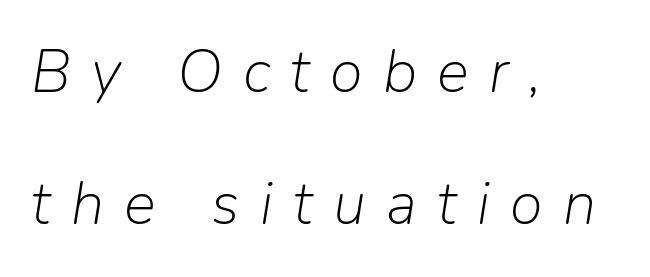
Stroke thickness stays within the range of a standard reading face or lighter. Horizontal bands of white between lines are thick stripes. Tracking value appears strongly positive — letters spread wide. Any mark beneath the type? The region is blank. Horizontal alignment here is leftward, the default for most running prose.
